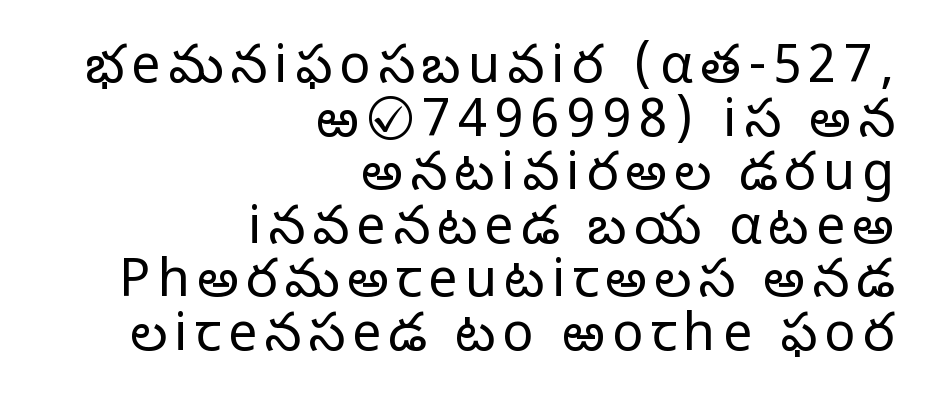
Q: Is the text bold? A: No.
Q: Is the text italic (slanted)? A: No, it is upright.
Q: Is the typeface a serif or a sans-serif typeface? A: Sans-serif.
Q: Is the text underlined? A: No.
Q: How is the paragraph aligned? A: Right-aligned.
Q: Is the spacing between lines tight, normal or loose? A: Tight.
Q: Width (condensed, normal, or wide)? A: Normal.
Q: Stroke contrast? A: Low.
Q: x-height? A: Medium.
Q: Monospaced? A: No.
